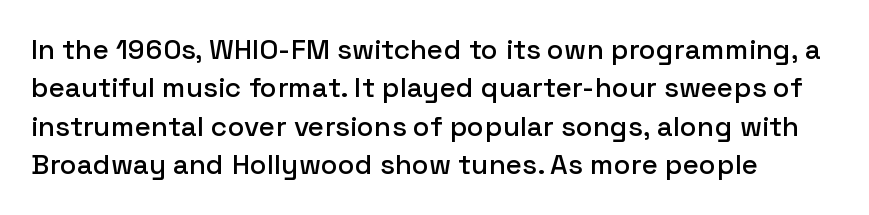
The image shows 28 px sans-serif type, upright; set normal line spacing (1.37x), normal letter spacing, not underlined; low stroke contrast and a medium x-height.
